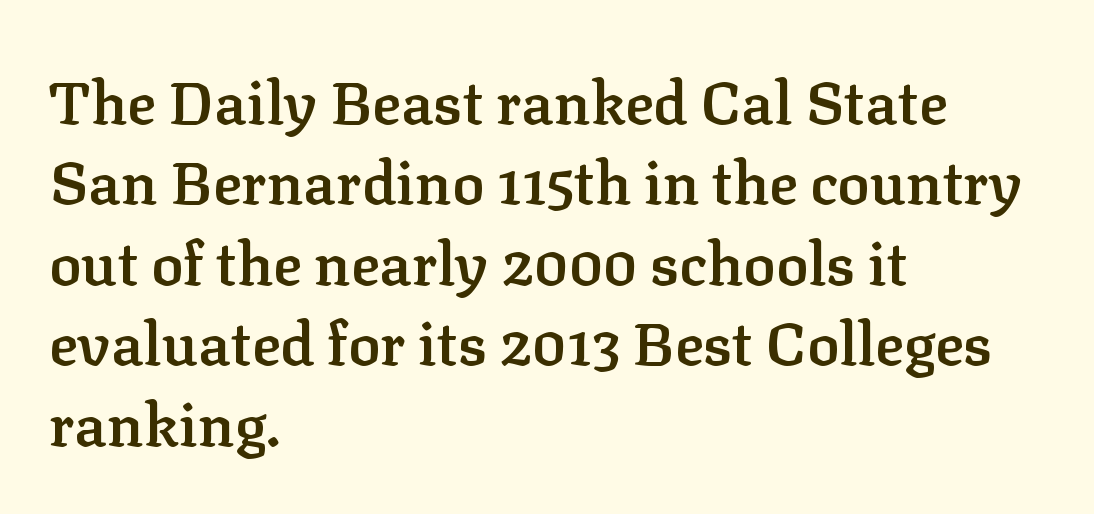
Observe the ordinary spacing: letters are neighbours, not strangers. The strokes are fattened partway — semibold, not bold. Every row of glyphs begins at an identical x-position on the left. This sample keeps an unexceptional amount of space between lines. Vertical strokes here are truly vertical.
